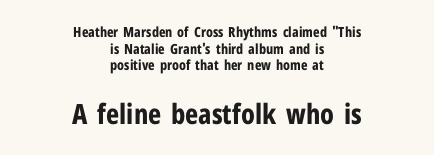
Q: Is the text bold? A: Yes.
Q: Is the text italic (slanted)? A: No, it is upright.
Q: Is the typeface a serif or a sans-serif typeface? A: Sans-serif.
Q: Is the text underlined? A: No.
Q: How is the paragraph aligned? A: Centered.
Q: Is the spacing between letters normal or unusually wide? A: Normal.
Q: Which block of text is set in a larger size, the first (top) or the second (bottom)? A: The second (bottom) one.
Q: Width (condensed, normal, or wide)? A: Condensed.
Q: Stroke contrast? A: Low.
Q: x-height? A: Medium.
Q: Monospaced? A: No.
